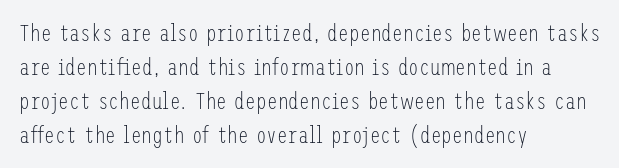
The image shows 24 px text type, upright; set left-aligned, normal line spacing (1.41x), normal letter spacing, not underlined.
